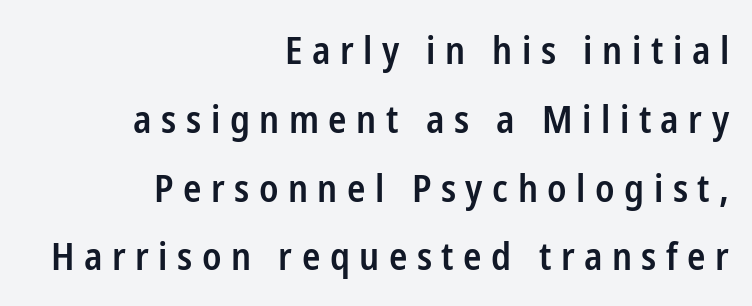
{"serif": "no", "italic": "no", "bold": "semi", "weight": "semibold", "width": "condensed", "stroke_contrast": "low", "x_height": "medium", "monospaced": "no", "underline": "no", "align": "right", "line_spacing_ratio": 1.81, "letter_spacing": "wide", "letter_spacing_em": 0.25, "glyph_px": 38}
